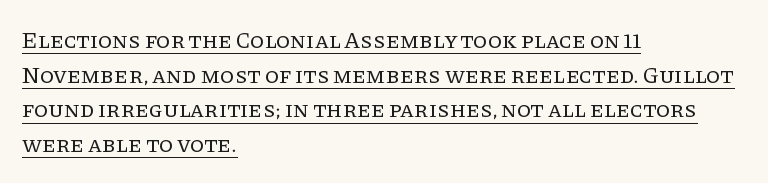
Q: Is the text bold? A: No.
Q: Is the text italic (slanted)? A: No, it is upright.
Q: Is the text underlined? A: Yes.
Q: How is the paragraph aligned? A: Left-aligned.
Q: Is the spacing between letters normal or unusually wide? A: Normal.
Q: Is the spacing between lines tight, normal or loose? A: Normal.
